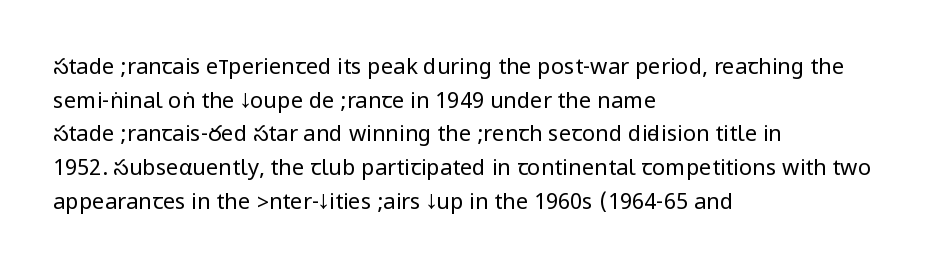
The image shows 22 px text type, upright; set left-aligned, normal line spacing (1.53x), normal letter spacing, not underlined.
